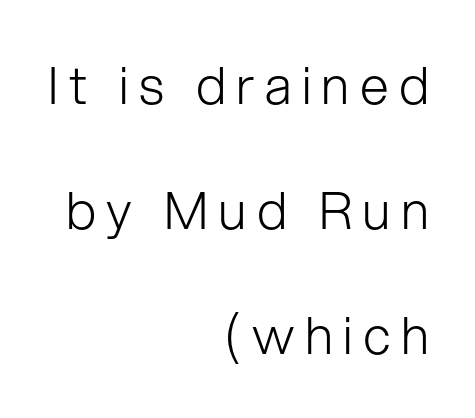
Q: Is the text bold? A: No.
Q: Is the text italic (slanted)? A: No, it is upright.
Q: Is the typeface a serif or a sans-serif typeface? A: Sans-serif.
Q: Is the text underlined? A: No.
Q: How is the paragraph aligned? A: Right-aligned.
Q: Is the spacing between letters normal or unusually wide? A: Unusually wide.
Q: Is the spacing between lines tight, normal or loose? A: Loose.
Q: Width (condensed, normal, or wide)? A: Normal.
Q: Stroke contrast? A: Low.
Q: x-height? A: Medium.
Q: Monospaced? A: No.
